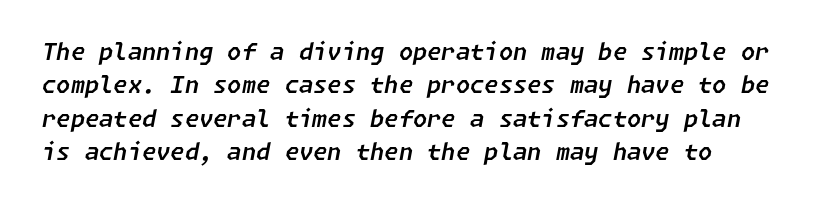
Q: Is the text italic (slanted)? A: Yes, it leans right by about 11 degrees.
Q: Is the text underlined? A: No.
Q: Is the spacing between letters normal or unusually wide? A: Normal.
Q: Is the spacing between lines tight, normal or loose? A: Normal.
